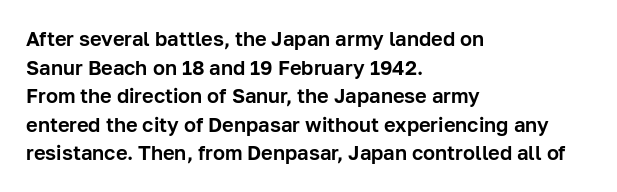
Every character sits straight up, as roman type does. The glyphs are unaccompanied by any horizontal stroke below them. Normally led — the rows are evenly, conventionally spaced. If you drew a ruler down the left edge, every line would touch it. The type is set solid horizontally, with unmodified tracking.
